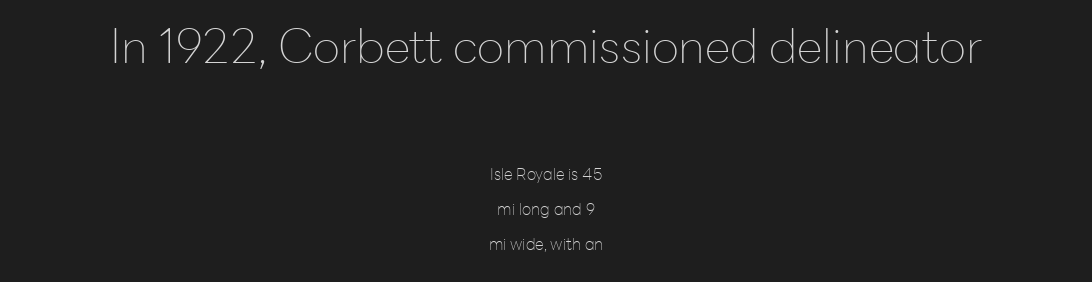
Note the varied advance widths — an 'i' is clearly narrower than an 'm'. How are the letters spaced? Ordinarily, with no added tracking. The designer dialed line spacing up above the default. You get the large type first, then a drop to smaller type. Descenders hang freely into open space. Line starts and ends both wander, symmetrically.
